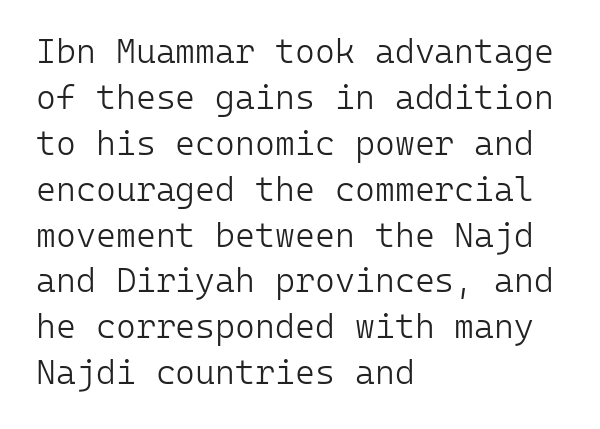
Q: Is the text bold? A: No.
Q: Is the text italic (slanted)? A: No, it is upright.
Q: Is the typeface a serif or a sans-serif typeface? A: Sans-serif.
Q: Is the text underlined? A: No.
Q: How is the paragraph aligned? A: Left-aligned.
Q: Is the spacing between letters normal or unusually wide? A: Normal.
Q: Is the spacing between lines tight, normal or loose? A: Normal.
Q: Width (condensed, normal, or wide)? A: Normal.
Q: Stroke contrast? A: Low.
Q: x-height? A: Medium.
Q: Monospaced? A: Yes.
